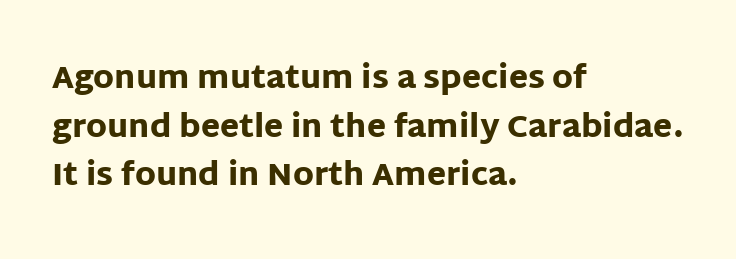
Q: Is the text bold? A: Yes.
Q: Is the text italic (slanted)? A: No, it is upright.
Q: Is the typeface a serif or a sans-serif typeface? A: Sans-serif.
Q: Is the text underlined? A: No.
Q: How is the paragraph aligned? A: Left-aligned.
Q: Is the spacing between letters normal or unusually wide? A: Normal.
Q: Is the spacing between lines tight, normal or loose? A: Normal.
Q: Width (condensed, normal, or wide)? A: Normal.
Q: Stroke contrast? A: Low.
Q: x-height? A: Large.
Q: Monospaced? A: No.
